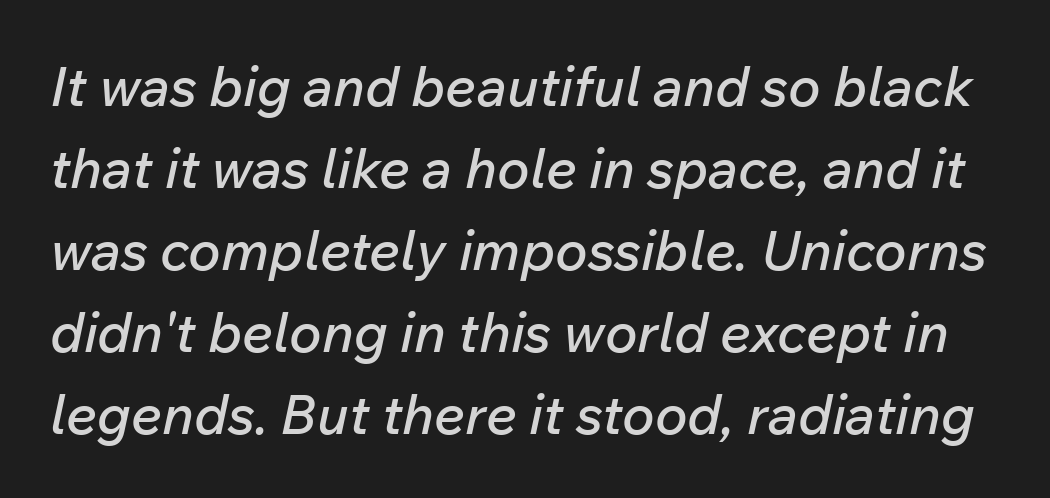
{"italic": "yes", "lean": "right", "slant_degrees": 12, "width": "normal", "stroke_contrast": "low", "x_height": "medium", "monospaced": "no", "underline": "no", "line_spacing": "normal", "line_spacing_ratio": 1.49, "letter_spacing": "normal", "letter_spacing_em": 0.0, "glyph_px": 55}
